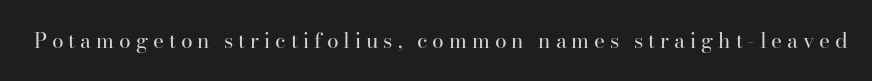
Q: Is the text bold? A: No.
Q: Is the text italic (slanted)? A: No, it is upright.
Q: Is the text underlined? A: No.
Q: Is the spacing between letters normal or unusually wide? A: Unusually wide.
